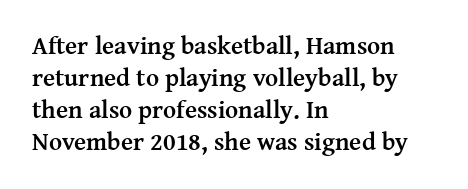
Q: Is the text bold? A: Yes.
Q: Is the text italic (slanted)? A: No, it is upright.
Q: Is the text underlined? A: No.
Q: How is the paragraph aligned? A: Left-aligned.
Q: Is the spacing between letters normal or unusually wide? A: Normal.
Q: Is the spacing between lines tight, normal or loose? A: Normal.
